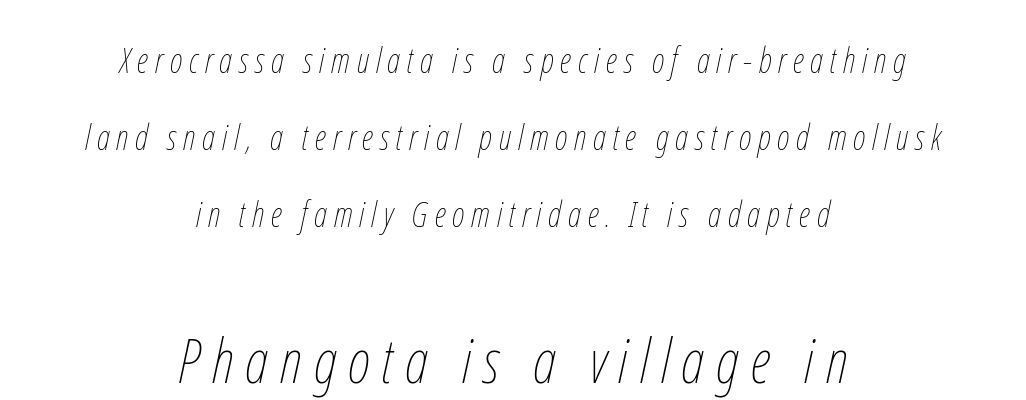
{"italic": "yes", "lean": "right", "slant_degrees": 12, "bold": "no", "weight": "thin", "width": "condensed", "stroke_contrast": "low", "x_height": "medium", "monospaced": "no", "underline": "no", "align": "center", "line_spacing": "loose", "line_spacing_ratio": 2.2, "larger_block": "second", "size_ratio": 1.77, "glyph_px": 62}
